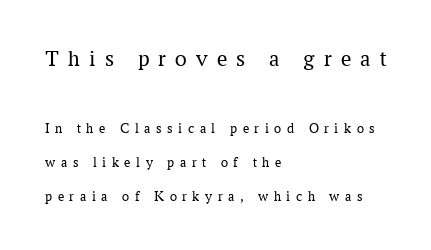
Q: Is the text bold? A: No.
Q: Is the text italic (slanted)? A: No, it is upright.
Q: Is the text underlined? A: No.
Q: How is the paragraph aligned? A: Left-aligned.
Q: Is the spacing between letters normal or unusually wide? A: Unusually wide.
Q: Is the spacing between lines tight, normal or loose? A: Loose.
Q: Which block of text is set in a larger size, the first (top) or the second (bottom)? A: The first (top) one.
